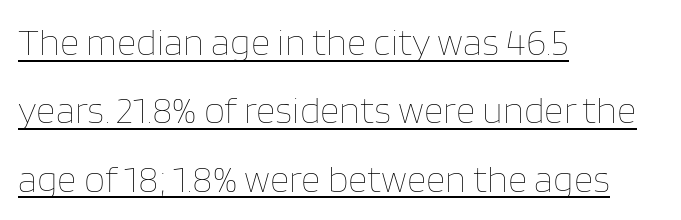
The paragraph shown leans on its left margin. Is there any slant? The stems are plumb. The strokes are not fattened; the text isn't bold. You could not count columns in this text — the font is proportionally spaced. The passage shown is underscored from start to finish. Look at the tracking — it's just the regular setting, nothing added.
